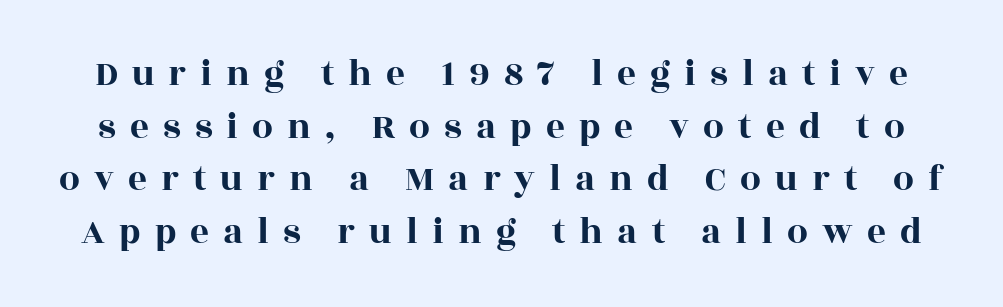
Q: Is the text italic (slanted)? A: No, it is upright.
Q: Is the typeface a serif or a sans-serif typeface? A: Serif.
Q: Is the text underlined? A: No.
Q: Is the spacing between letters normal or unusually wide? A: Unusually wide.
Q: Is the spacing between lines tight, normal or loose? A: Normal.
Q: Width (condensed, normal, or wide)? A: Wide.
Q: x-height? A: Large.
Q: Monospaced? A: No.
